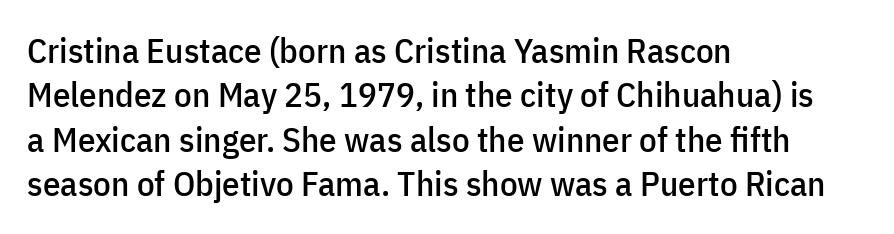
Does the leading feel generous? No, just average. Words appear dense and cohesive because spacing is normal. These lines are set flush left with a ragged right edge. Type without underlining. Each letter keeps its own natural width here, so spacing adapts to shape.
